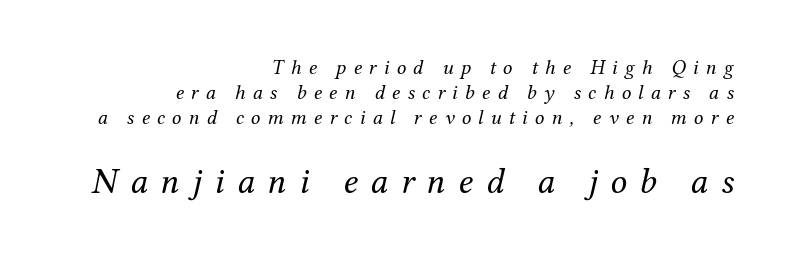
Q: Is the text bold? A: No.
Q: Is the text italic (slanted)? A: Yes, it leans right by about 12 degrees.
Q: Is the typeface a serif or a sans-serif typeface? A: Serif.
Q: Is the text underlined? A: No.
Q: How is the paragraph aligned? A: Right-aligned.
Q: Is the spacing between letters normal or unusually wide? A: Unusually wide.
Q: Which block of text is set in a larger size, the first (top) or the second (bottom)? A: The second (bottom) one.
Q: Width (condensed, normal, or wide)? A: Normal.
Q: Stroke contrast? A: Medium.
Q: x-height? A: Medium.
Q: Monospaced? A: No.
